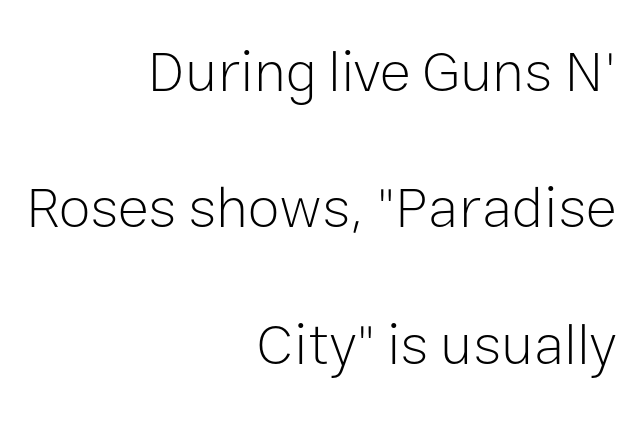
{"serif": "no", "italic": "no", "bold": "no", "weight": "light", "width": "normal", "stroke_contrast": "low", "x_height": "medium", "monospaced": "no", "underline": "no", "align": "right", "line_spacing": "loose", "line_spacing_ratio": 2.35, "letter_spacing": "normal", "letter_spacing_em": 0.0, "glyph_px": 58}
